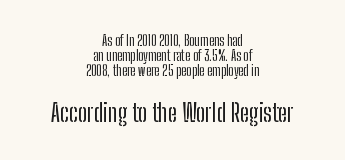
{"italic": "no", "underline": "no", "align": "center", "line_spacing": "tight", "line_spacing_ratio": 1.07, "letter_spacing": "normal", "letter_spacing_em": 0.0, "larger_block": "second", "size_ratio": 1.79, "glyph_px": 25}
